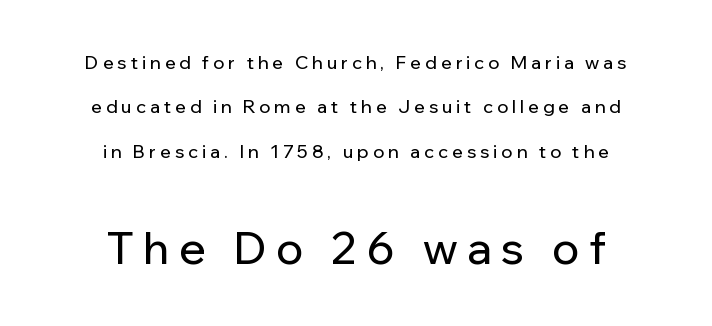
The baseline area is clear. Quick note: interline space is abundant. The typography opts for an upright posture over an oblique one. The face used here appears at its bigger size in the lower chunk. Is this a fixed-width face? No — the glyphs have proportional, varying widths.
